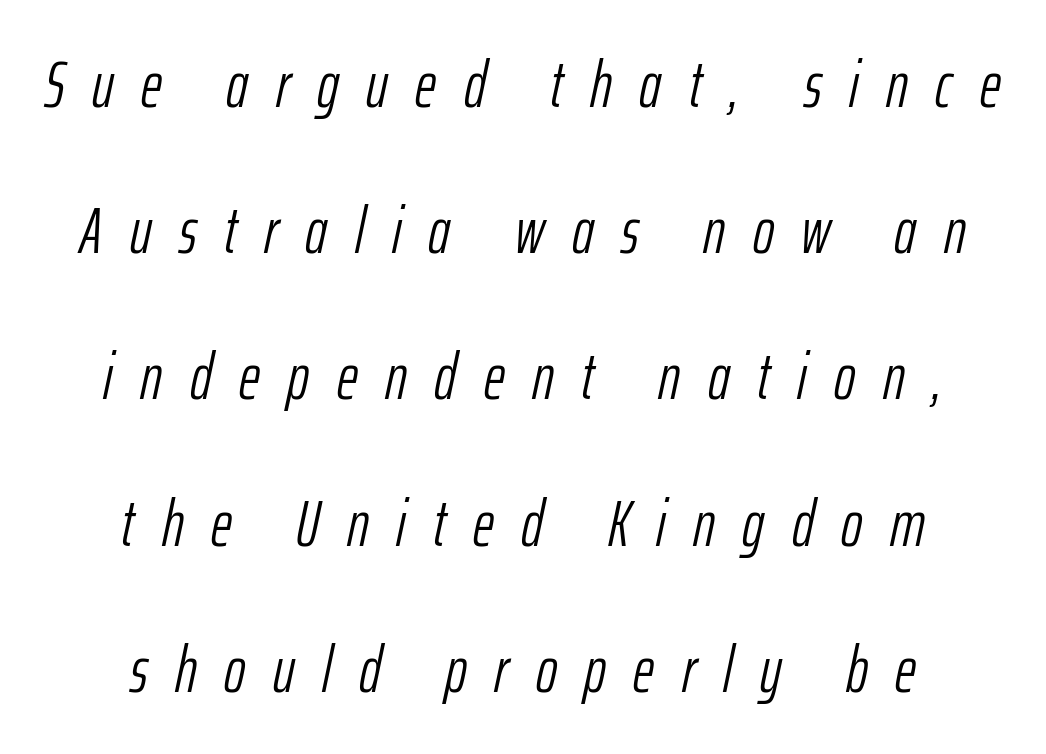
The image shows 65 px light, condensed type, italic (leaning right); set centered, loose line spacing (2.25x), unusually wide letter spacing (+0.42 em), not underlined; low stroke contrast and a medium x-height.
